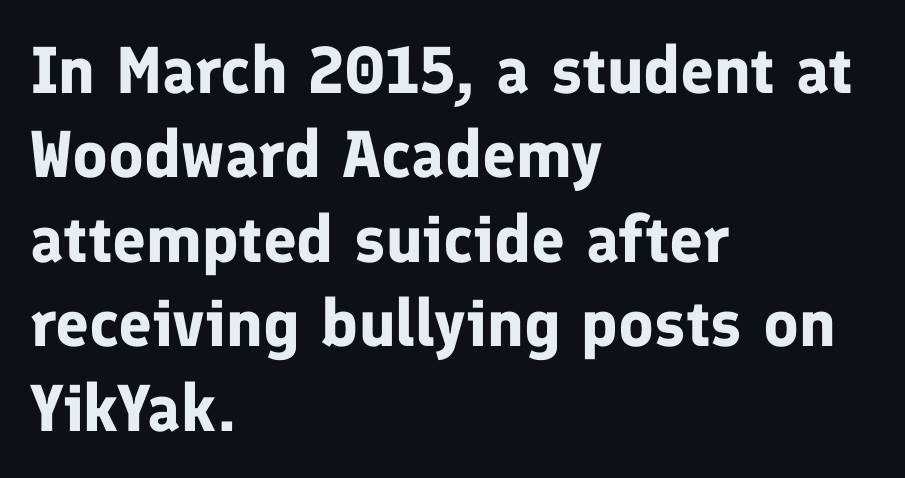
The image shows 66 px bold sans-serif type, upright; set left-aligned, normal line spacing (1.28x), normal letter spacing, not underlined; low stroke contrast and a medium x-height.
